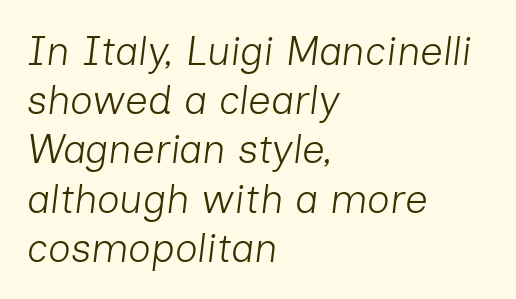
Underlining? Definitely not there. Do the characters align in a grid? No, the font is proportional. Nobody touched the tracking dial on this one. Counters stay open thanks to moderate or lighter strokes. The rendering applies a slant to the glyphs.
